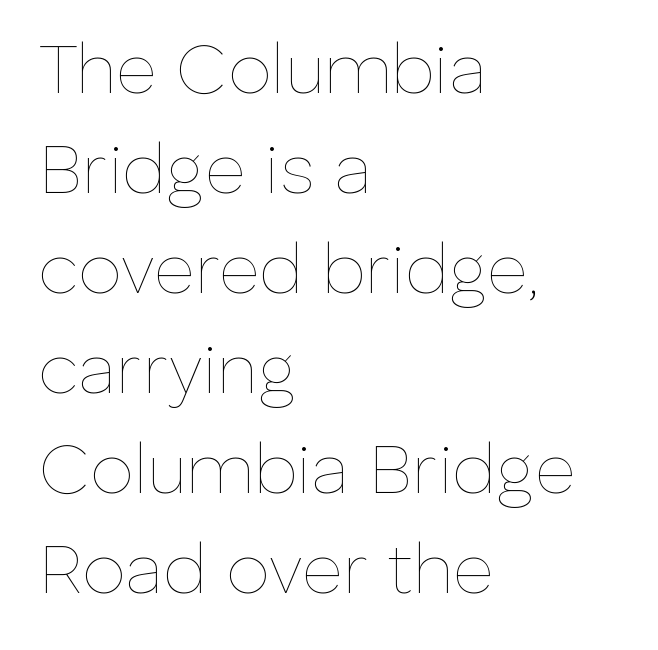
{"italic": "no", "bold": "no", "weight": "thin", "width": "normal", "stroke_contrast": "low", "x_height": "medium", "monospaced": "no", "underline": "no", "align": "left", "line_spacing": "normal", "line_spacing_ratio": 1.43, "letter_spacing": "normal", "letter_spacing_em": 0.0, "glyph_px": 70}
